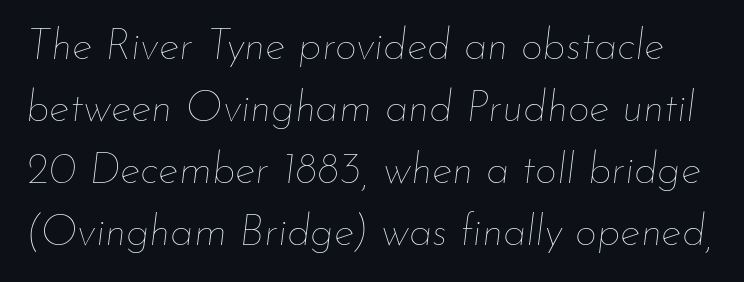
Q: Is the text bold? A: No.
Q: Is the text italic (slanted)? A: Yes, it leans right by about 7 degrees.
Q: Is the text underlined? A: No.
Q: Is the spacing between letters normal or unusually wide? A: Normal.
Q: Is the spacing between lines tight, normal or loose? A: Normal.
Q: Width (condensed, normal, or wide)? A: Normal.
Q: Stroke contrast? A: Low.
Q: x-height? A: Small.
Q: Monospaced? A: No.
